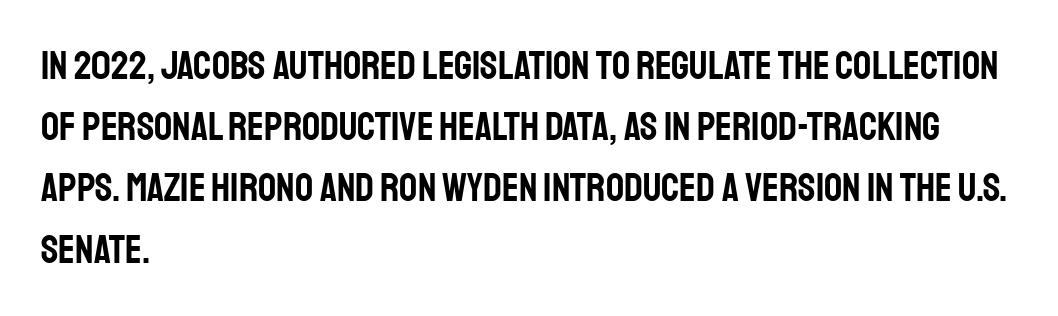
The image shows 40 px condensed sans-serif type, upright; set left-aligned, normal line spacing (1.53x), normal letter spacing, not underlined; low stroke contrast and a large x-height.
